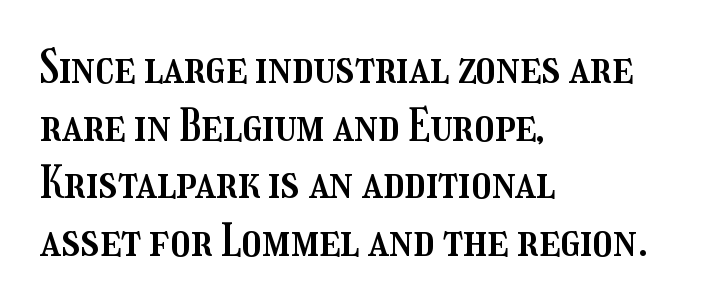
{"italic": "no", "width": "condensed", "stroke_contrast": "medium", "x_height": "medium", "monospaced": "no", "underline": "no", "align": "left", "line_spacing": "normal", "line_spacing_ratio": 1.28, "letter_spacing": "normal", "letter_spacing_em": 0.0, "glyph_px": 45}
